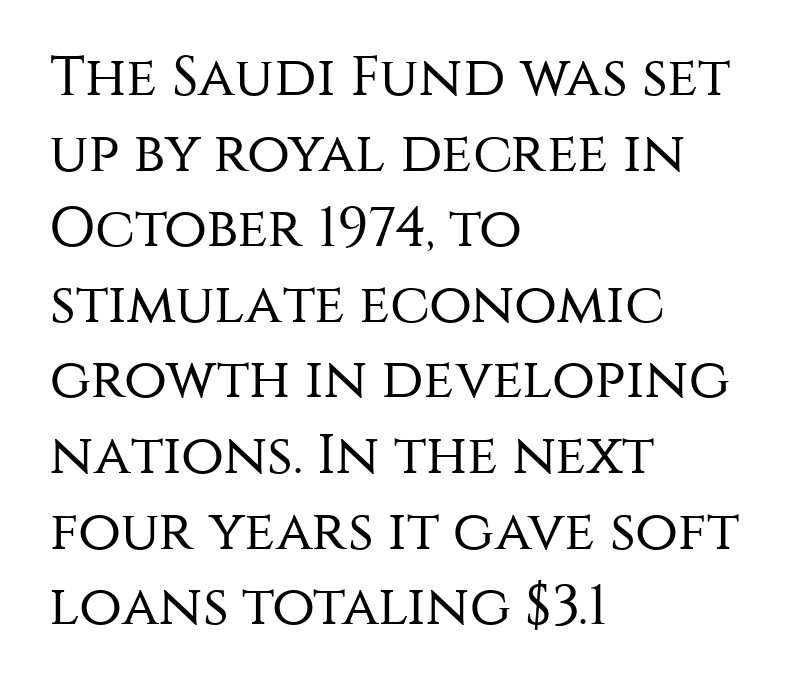
Q: Is the text bold? A: No.
Q: Is the text italic (slanted)? A: No, it is upright.
Q: Is the typeface a serif or a sans-serif typeface? A: Sans-serif.
Q: Is the text underlined? A: No.
Q: How is the paragraph aligned? A: Left-aligned.
Q: Is the spacing between letters normal or unusually wide? A: Normal.
Q: Is the spacing between lines tight, normal or loose? A: Normal.
Q: Width (condensed, normal, or wide)? A: Normal.
Q: Stroke contrast? A: Medium.
Q: x-height? A: Large.
Q: Monospaced? A: No.
